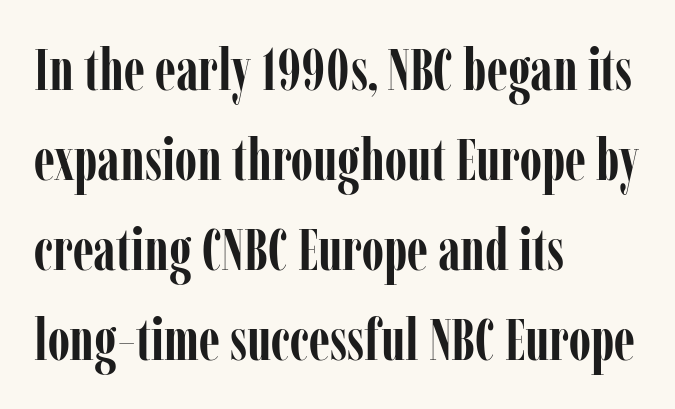
{"serif": "yes", "italic": "no", "bold": "yes", "weight": "semibold", "width": "condensed", "stroke_contrast": "low", "x_height": "medium", "monospaced": "no", "underline": "no", "align": "left", "line_spacing": "normal", "line_spacing_ratio": 1.55, "letter_spacing": "normal", "letter_spacing_em": 0.0, "glyph_px": 58}
